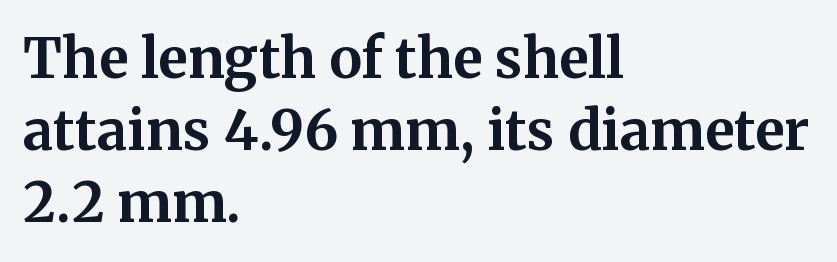
Compared with an ordinary text face, these strokes are far heavier — a full bold. Type without underlining. The specimen reads as upright at a glance. Tracking here is standard; glyphs follow each other at the usual distance.
